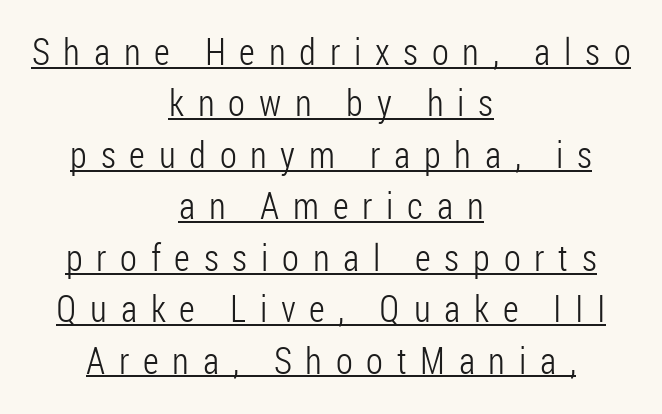
Q: Is the text bold? A: No.
Q: Is the text italic (slanted)? A: No, it is upright.
Q: Is the typeface a serif or a sans-serif typeface? A: Sans-serif.
Q: Is the text underlined? A: Yes.
Q: How is the paragraph aligned? A: Centered.
Q: Is the spacing between letters normal or unusually wide? A: Unusually wide.
Q: Is the spacing between lines tight, normal or loose? A: Normal.
Q: Width (condensed, normal, or wide)? A: Condensed.
Q: Stroke contrast? A: Low.
Q: x-height? A: Medium.
Q: Monospaced? A: No.
